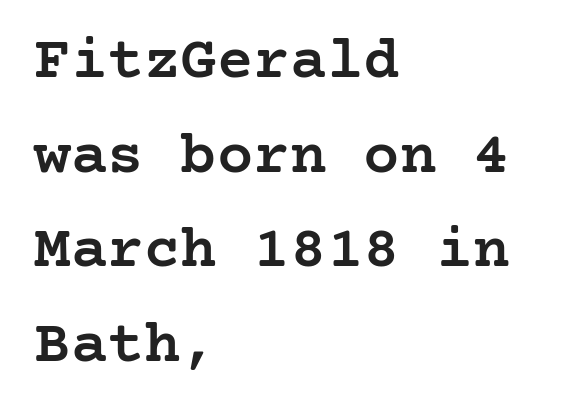
The image shows 61 px semibold serif type, upright; set left-aligned, normal line spacing (1.55x), normal letter spacing, not underlined; low stroke contrast and a medium x-height.
